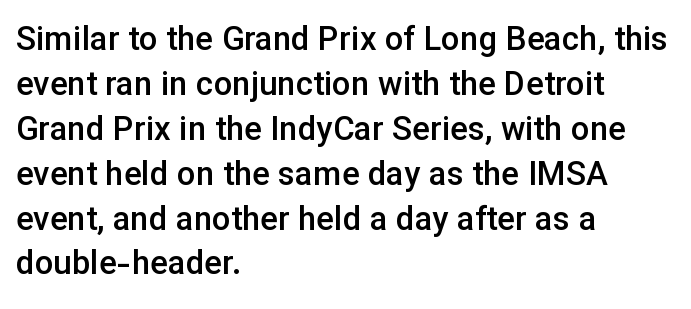
This rendering leaves character spacing at its baseline value. Notice the strokes are somewhat thickened but not fully heavy: this is a semibold. Each line starts at the same left margin while the right side varies. The space directly below the letters is spotless. When letters stand straight like this, we call the style roman or upright. The passage shown stacks its lines at a standard gap.
